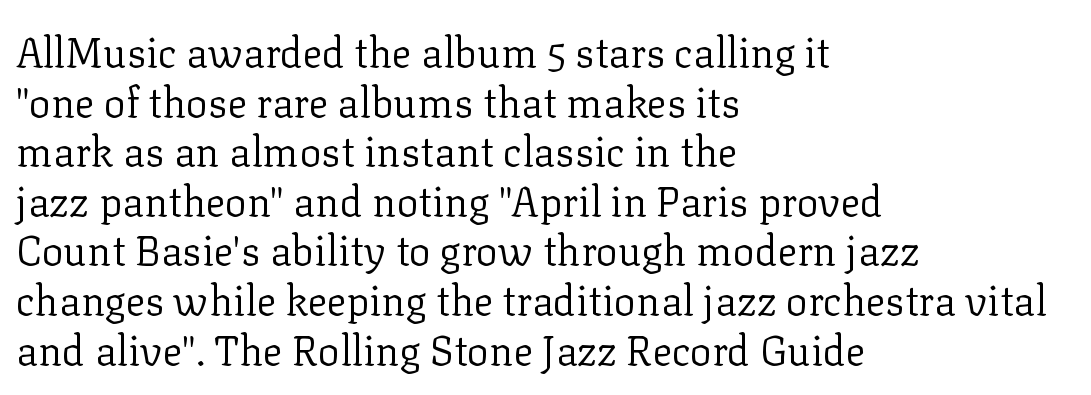
The image shows 41 px regular-weight serif type, upright; set left-aligned, line spacing 1.21x, normal letter spacing, not underlined; low stroke contrast and a medium x-height.
